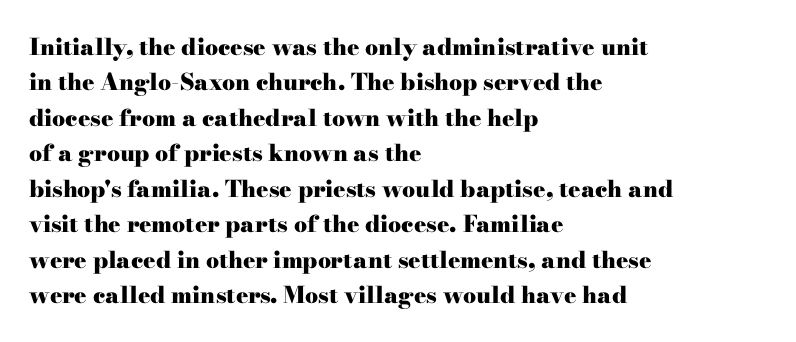
{"italic": "no", "bold": "yes", "underline": "no", "align": "left", "line_spacing": "normal", "line_spacing_ratio": 1.54, "letter_spacing": "normal", "letter_spacing_em": 0.0, "glyph_px": 23}
